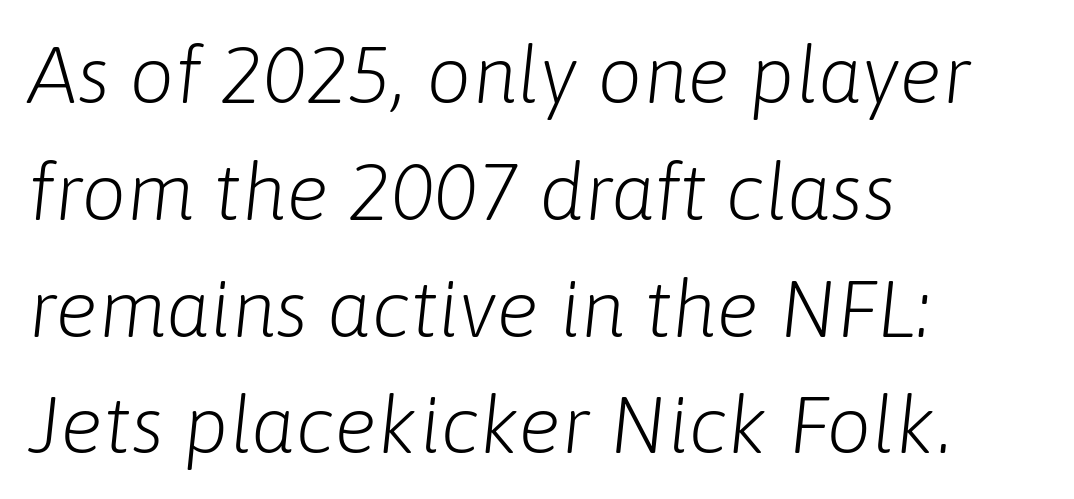
Q: Is the text bold? A: No.
Q: Is the text italic (slanted)? A: Yes, it leans right by about 6 degrees.
Q: Is the text underlined? A: No.
Q: How is the paragraph aligned? A: Left-aligned.
Q: Is the spacing between letters normal or unusually wide? A: Normal.
Q: Is the spacing between lines tight, normal or loose? A: Normal.
Q: Width (condensed, normal, or wide)? A: Normal.
Q: Stroke contrast? A: Low.
Q: x-height? A: Medium.
Q: Monospaced? A: No.
